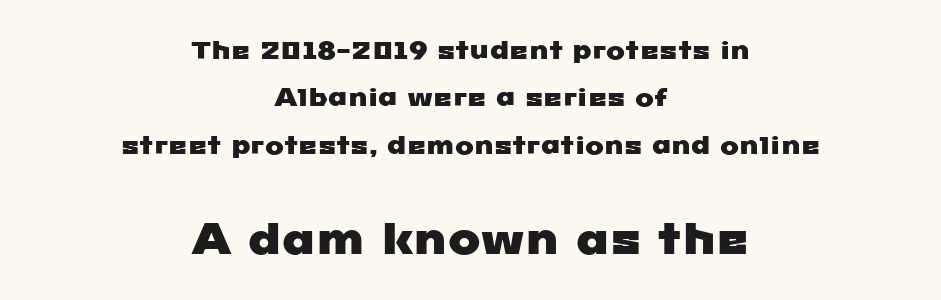
A bare baseline throughout the passage. Tracking value appears to be zero — textbook default spacing. In terms of letterform style, serifs are entirely absent. One-word summary of the alignment: center. Is this a fixed-width face? No — the glyphs have proportional, varying widths. In terms of leading, this rendering errs on the spacious side.
